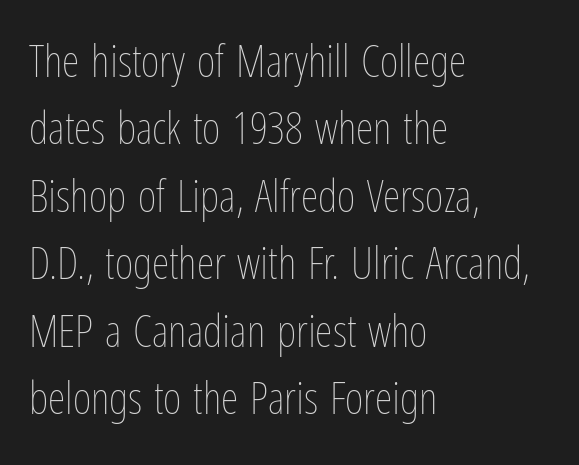
{"italic": "no", "bold": "no", "weight": "thin", "width": "condensed", "stroke_contrast": "low", "x_height": "medium", "monospaced": "no", "underline": "no", "align": "left", "line_spacing": "normal", "line_spacing_ratio": 1.5, "letter_spacing": "normal", "letter_spacing_em": 0.0, "glyph_px": 45}
